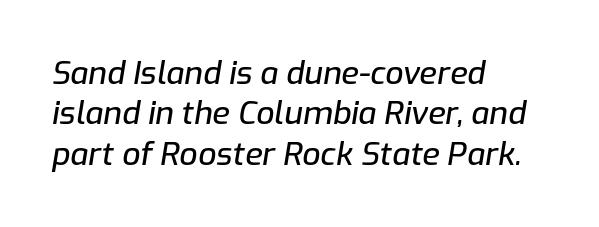
The designer left line spacing at the default. Reading down the block, your eye returns to a fixed left position each line. The glyphs are unaccompanied by any horizontal stroke below them. Each letter keeps its own natural width here, so spacing adapts to shape.
